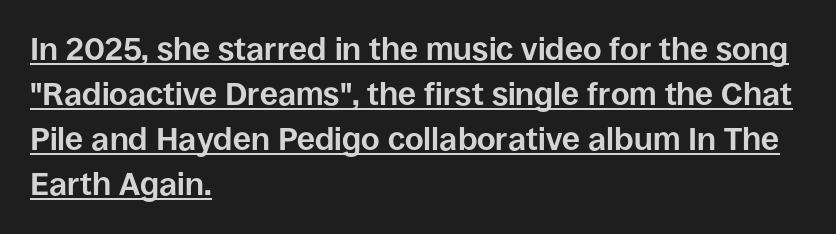
The rendered words wear a rule along their underside. The sample has been set heavy, in full bold. Observe the ordinary spacing: letters are neighbours, not strangers. Nope, no serifs anywhere on these letters.
